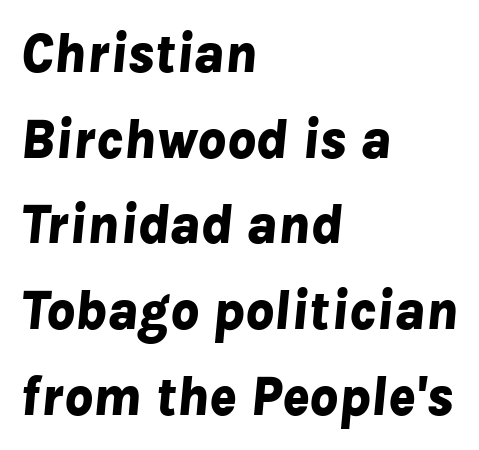
Q: Is the text bold? A: Yes.
Q: Is the text italic (slanted)? A: Yes, it leans right by about 8 degrees.
Q: Is the text underlined? A: No.
Q: How is the paragraph aligned? A: Left-aligned.
Q: Is the spacing between letters normal or unusually wide? A: Normal.
Q: Is the spacing between lines tight, normal or loose? A: Normal.
Q: Width (condensed, normal, or wide)? A: Normal.
Q: Stroke contrast? A: Low.
Q: x-height? A: Medium.
Q: Monospaced? A: No.
